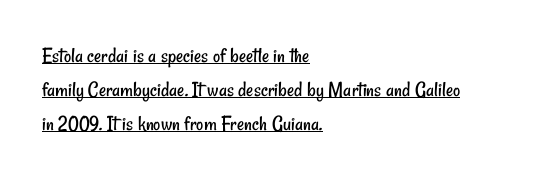
Q: Is the text bold? A: No.
Q: Is the text underlined? A: Yes.
Q: How is the paragraph aligned? A: Left-aligned.
Q: Is the spacing between letters normal or unusually wide? A: Normal.
Q: Is the spacing between lines tight, normal or loose? A: Normal.
